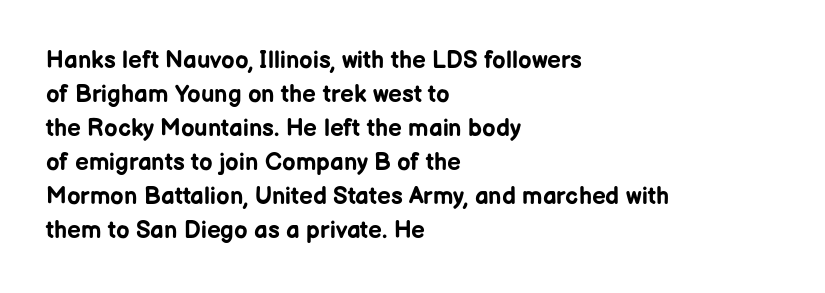
The passage shown stacks its lines at a standard gap. These lines keep a tight, regular rhythm from letter to letter. Descenders hang freely into open space. The sample has been set heavy, in full bold. Leftover space on each line is placed entirely after the last word. Nope, not italic — everything's standing straight.
